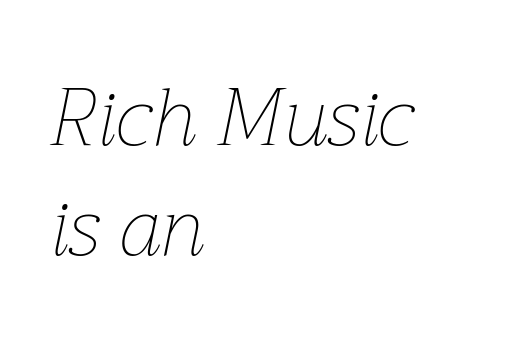
The image shows 80 px thin type, italic (leaning right); set left-aligned, normal line spacing (1.37x), normal letter spacing, not underlined; low stroke contrast and a medium x-height.
